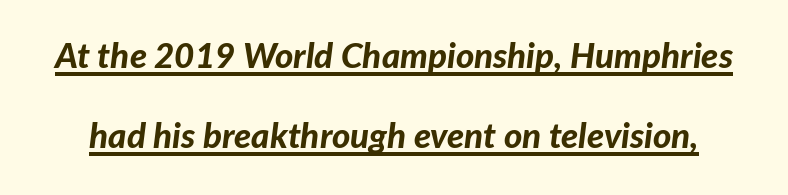
Is the type bold? Yes — the strokes are clearly thick and heavy. Inter-character spacing is left at the font's built-in metrics. The rendering uses natural spacing where letterforms have individual widths. Italic? Definitely — the glyphs are oblique. A continuous stroke trails under the words, as in a hyperlink. Whoever set this chose breathing room over compactness in the vertical rhythm.
